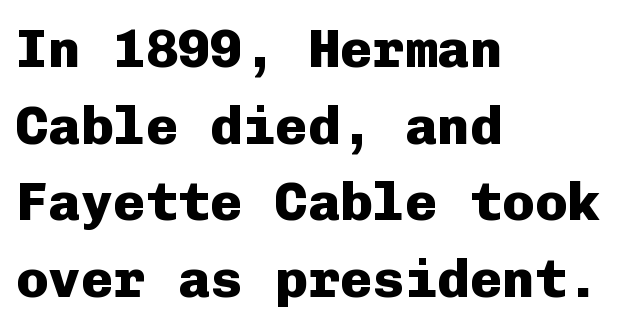
Q: Is the text bold? A: Yes.
Q: Is the text italic (slanted)? A: No, it is upright.
Q: Is the typeface a serif or a sans-serif typeface? A: Sans-serif.
Q: Is the text underlined? A: No.
Q: How is the paragraph aligned? A: Left-aligned.
Q: Is the spacing between letters normal or unusually wide? A: Normal.
Q: Is the spacing between lines tight, normal or loose? A: Normal.
Q: Width (condensed, normal, or wide)? A: Normal.
Q: Stroke contrast? A: Low.
Q: x-height? A: Medium.
Q: Monospaced? A: Yes.
